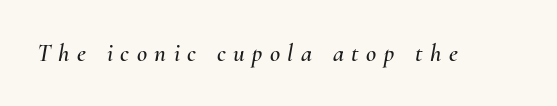
{"italic": "yes", "lean": "right", "slant_degrees": 10, "underline": "no", "letter_spacing": "wide", "letter_spacing_em": 0.3, "glyph_px": 25}
